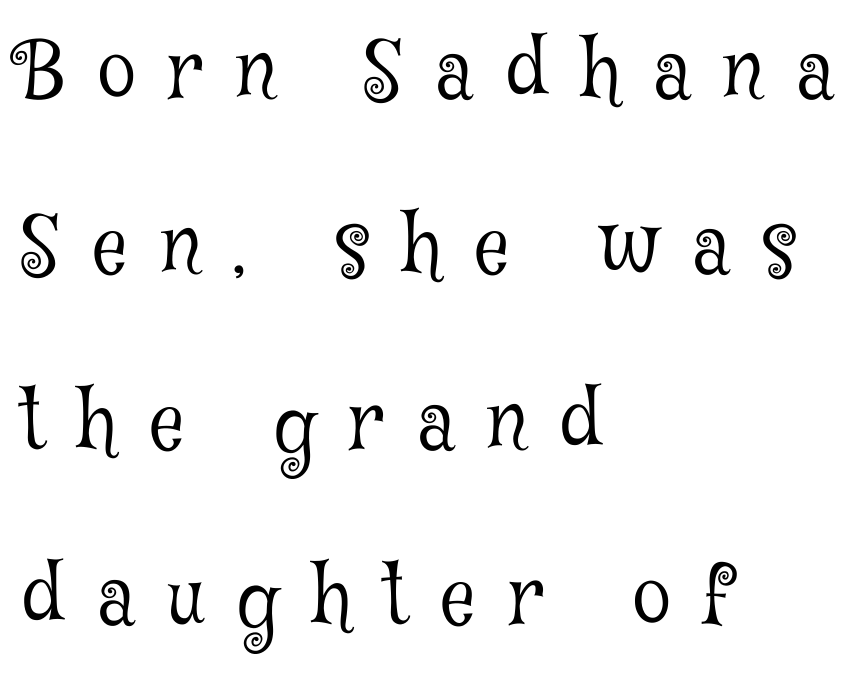
These lines stand farther apart than default settings would place them. Each letter's strokes conclude with small projecting serifs. Upright lettering throughout. The rendering anchors every line to the left-hand side. Bare-footed words on every line.
